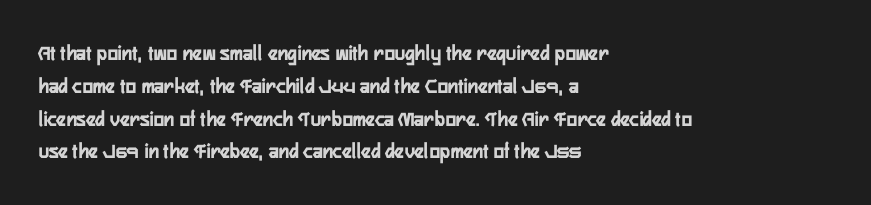
Q: Is the text bold? A: Yes.
Q: Is the text italic (slanted)? A: No, it is upright.
Q: Is the text underlined? A: No.
Q: How is the paragraph aligned? A: Left-aligned.
Q: Is the spacing between letters normal or unusually wide? A: Normal.
Q: Is the spacing between lines tight, normal or loose? A: Normal.
